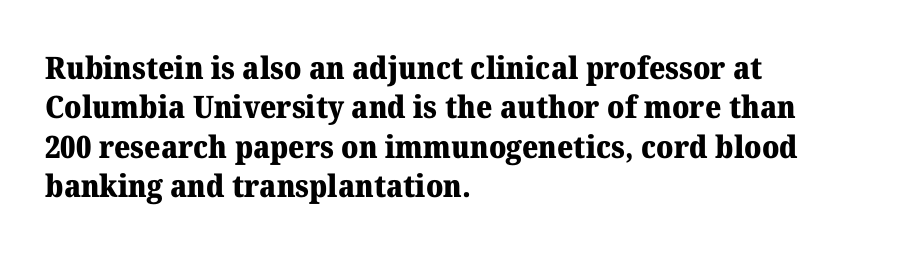
{"serif": "yes", "italic": "no", "bold": "yes", "weight": "heavy", "width": "normal", "stroke_contrast": "medium", "x_height": "medium", "monospaced": "no", "underline": "no", "align": "left", "line_spacing": "normal", "line_spacing_ratio": 1.27, "letter_spacing": "normal", "letter_spacing_em": 0.0, "glyph_px": 31}
